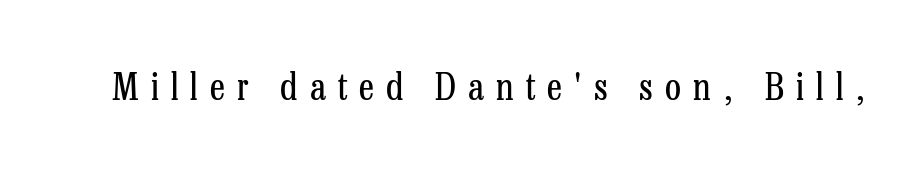
The image shows 37 px regular-weight, condensed serif type, upright; set unusually wide letter spacing (+0.33 em), not underlined; low stroke contrast and a medium x-height.
